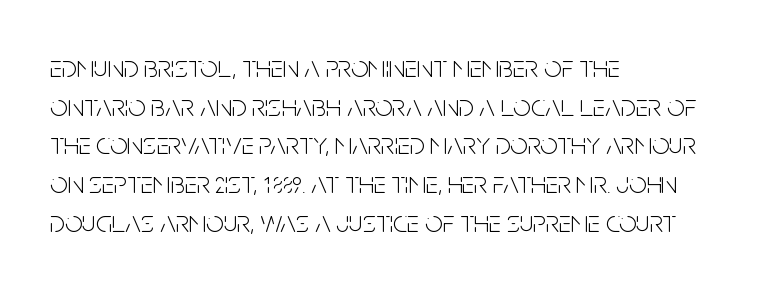
If you measured baseline to baseline, you'd find a middling distance. Each row of text sits above clean, open space. How are the letters spaced? Ordinarily, with no added tracking. Varying glyph widths throughout — classic text-font behaviour. Look at the bottom of the vertical strokes: they stop flat, with no serifs.
